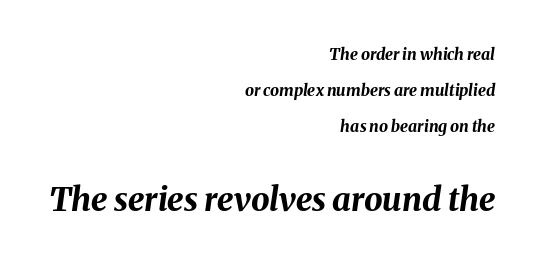
Q: Is the text bold? A: Yes.
Q: Is the text italic (slanted)? A: Yes, it leans right by about 8 degrees.
Q: Is the text underlined? A: No.
Q: How is the paragraph aligned? A: Right-aligned.
Q: Is the spacing between letters normal or unusually wide? A: Normal.
Q: Is the spacing between lines tight, normal or loose? A: Loose.
Q: Which block of text is set in a larger size, the first (top) or the second (bottom)? A: The second (bottom) one.
Q: Width (condensed, normal, or wide)? A: Normal.
Q: Stroke contrast? A: Medium.
Q: x-height? A: Medium.
Q: Monospaced? A: No.
